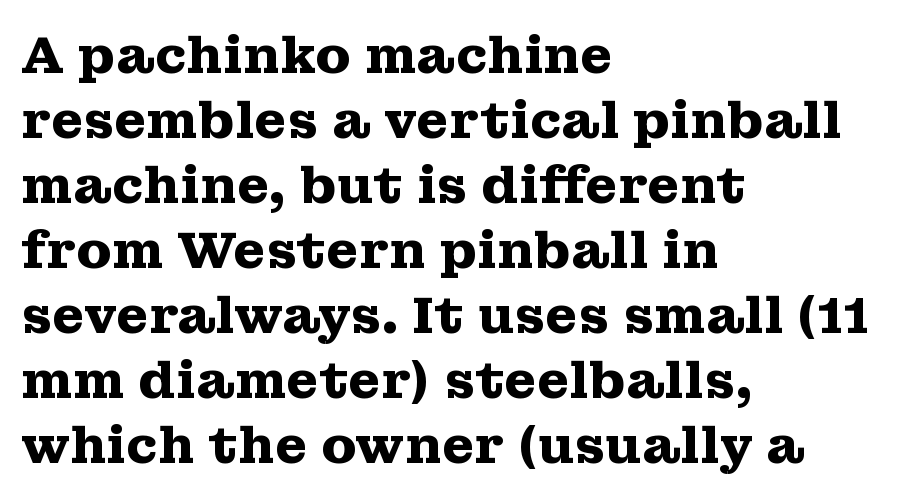
The image shows 52 px heavy, wide serif type, upright; set left-aligned, normal line spacing (1.25x), normal letter spacing, not underlined; medium stroke contrast and a medium x-height.
